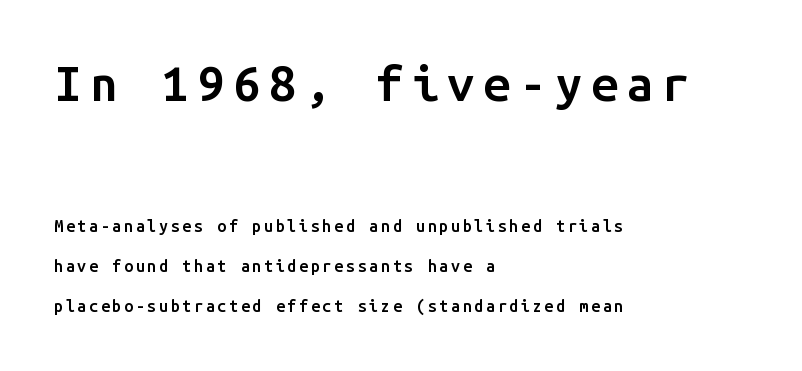
The image shows 49 px semibold sans-serif type, upright, monospaced; set left-aligned, loose line spacing (2.5x), not underlined; the first (top) block is 3.06x larger; low stroke contrast and a medium x-height.
